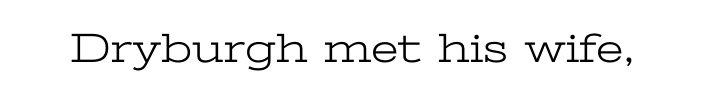
The letters stand straight up with perfectly vertical stems. Here the glyphs are tracked normally, forming tight word shapes. Note the varied advance widths — an 'i' is clearly narrower than an 'm'. Underline: absent.
